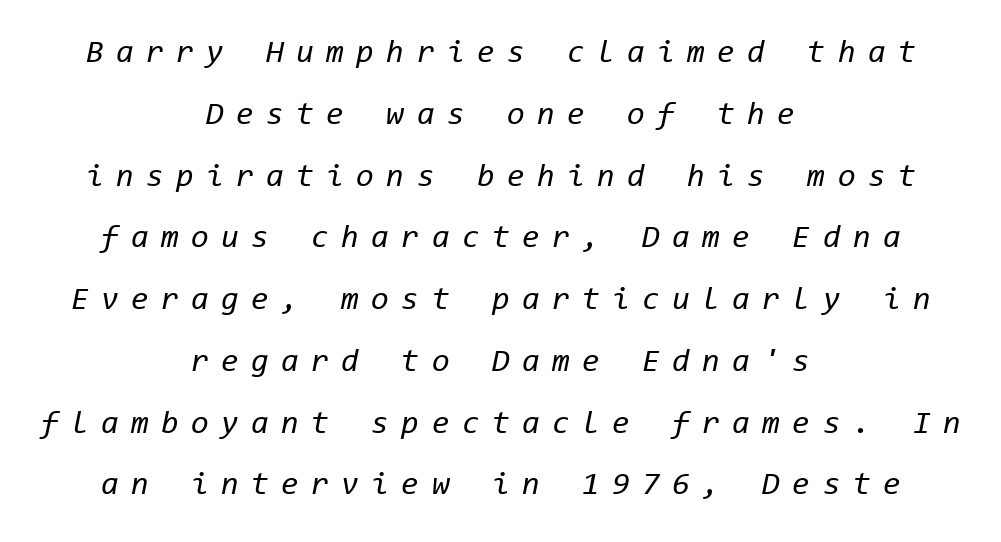
Q: Is the text bold? A: No.
Q: Is the text italic (slanted)? A: Yes, it leans right by about 11 degrees.
Q: Is the text underlined? A: No.
Q: How is the paragraph aligned? A: Centered.
Q: Is the spacing between letters normal or unusually wide? A: Unusually wide.
Q: Is the spacing between lines tight, normal or loose? A: Loose.
Q: Width (condensed, normal, or wide)? A: Normal.
Q: Stroke contrast? A: Low.
Q: x-height? A: Medium.
Q: Monospaced? A: Yes.
